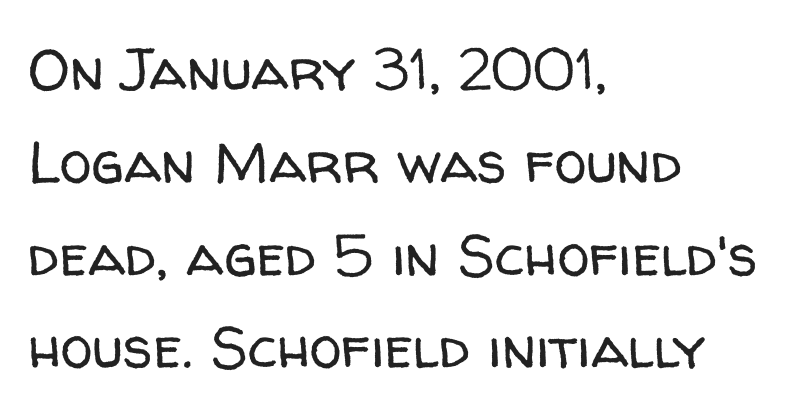
Q: Is the text bold? A: No.
Q: Is the text italic (slanted)? A: No, it is upright.
Q: Is the typeface a serif or a sans-serif typeface? A: Sans-serif.
Q: Is the text underlined? A: No.
Q: How is the paragraph aligned? A: Left-aligned.
Q: Is the spacing between letters normal or unusually wide? A: Normal.
Q: Is the spacing between lines tight, normal or loose? A: Normal.
Q: Width (condensed, normal, or wide)? A: Normal.
Q: Stroke contrast? A: Low.
Q: x-height? A: Medium.
Q: Monospaced? A: No.
